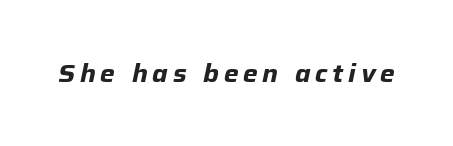
A full-strength bold gives these letters their thick strokes. Glance below the letters and you will spot only blank space. It's the slanting kind of type.
